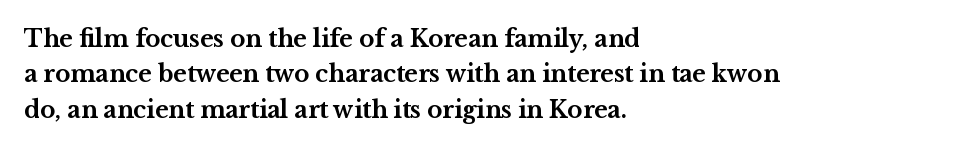
The image shows 23 px bold type, upright; set left-aligned, normal line spacing (1.54x), normal letter spacing, not underlined.
